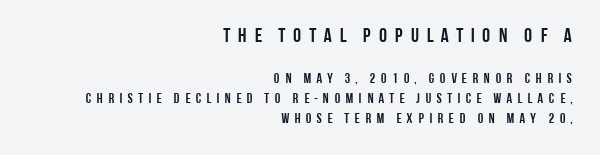
Q: Is the text bold? A: Yes.
Q: Is the text italic (slanted)? A: No, it is upright.
Q: Is the text underlined? A: No.
Q: How is the paragraph aligned? A: Right-aligned.
Q: Is the spacing between letters normal or unusually wide? A: Unusually wide.
Q: Is the spacing between lines tight, normal or loose? A: Normal.
Q: Which block of text is set in a larger size, the first (top) or the second (bottom)? A: The first (top) one.
